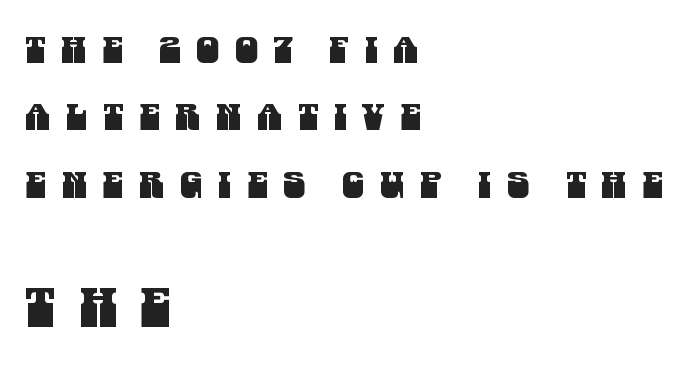
The image shows 54 px condensed sans-serif type; set left-aligned, line spacing 1.87x, unusually wide letter spacing (+0.44 em), not underlined; the second (bottom) block is 1.5x larger; medium stroke contrast and a large x-height.
